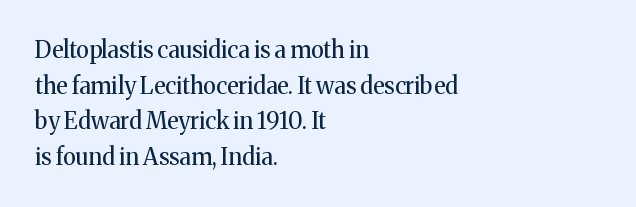
Q: Is the text bold? A: No.
Q: Is the text italic (slanted)? A: No, it is upright.
Q: Is the text underlined? A: No.
Q: How is the paragraph aligned? A: Left-aligned.
Q: Is the spacing between letters normal or unusually wide? A: Normal.
Q: Is the spacing between lines tight, normal or loose? A: Normal.
